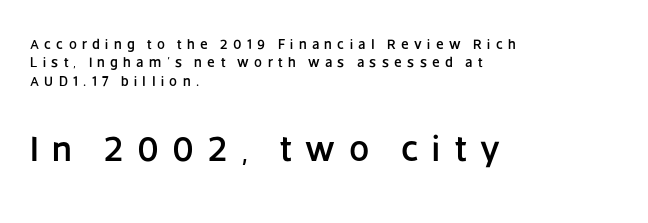
{"serif": "no", "italic": "no", "width": "normal", "stroke_contrast": "low", "x_height": "large", "monospaced": "no", "underline": "no", "align": "left", "line_spacing": "normal", "line_spacing_ratio": 1.31, "letter_spacing": "wide", "letter_spacing_em": 0.38, "larger_block": "second", "size_ratio": 2.57, "glyph_px": 36}
